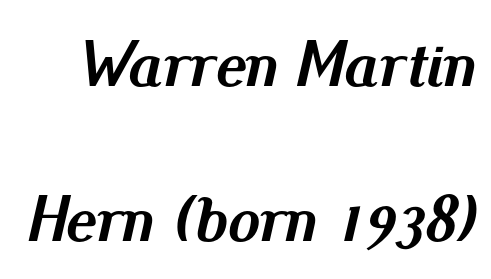
Q: Is the text bold? A: Yes.
Q: Is the text italic (slanted)? A: Yes, it leans right by about 13 degrees.
Q: Is the text underlined? A: No.
Q: Is the spacing between letters normal or unusually wide? A: Normal.
Q: Is the spacing between lines tight, normal or loose? A: Loose.
Q: Width (condensed, normal, or wide)? A: Normal.
Q: Stroke contrast? A: Medium.
Q: x-height? A: Small.
Q: Monospaced? A: No.
